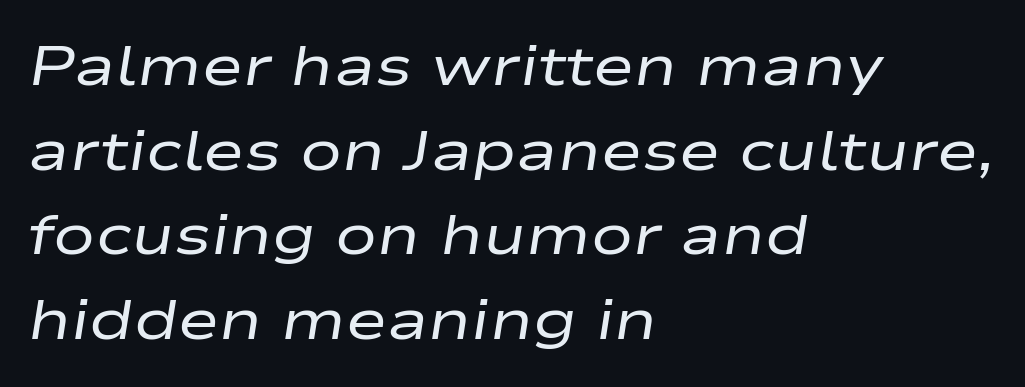
Caption: face not bold, strokes unweighted. Any mark beneath the type? The region is blank. The passage shown has conventional tracking throughout. You could not count columns in this text — the font is proportionally spaced.
